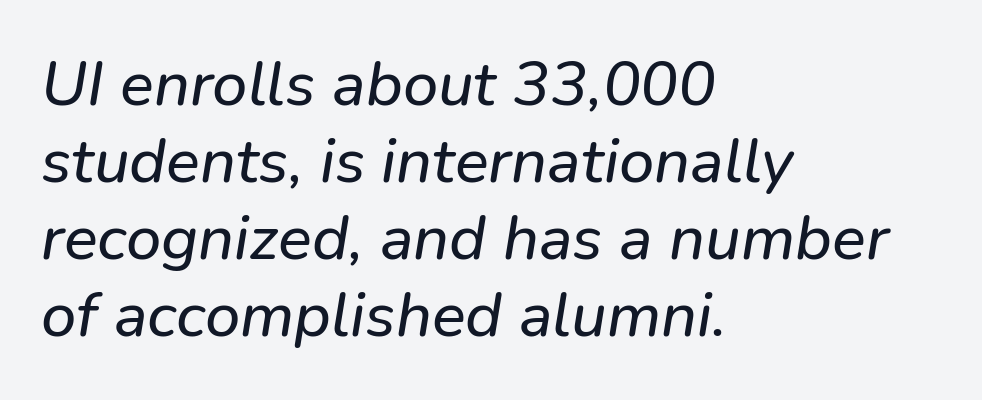
Q: Is the typeface a serif or a sans-serif typeface? A: Sans-serif.
Q: Is the text underlined? A: No.
Q: How is the paragraph aligned? A: Left-aligned.
Q: Is the spacing between letters normal or unusually wide? A: Normal.
Q: Width (condensed, normal, or wide)? A: Normal.
Q: Stroke contrast? A: Low.
Q: x-height? A: Medium.
Q: Monospaced? A: No.
